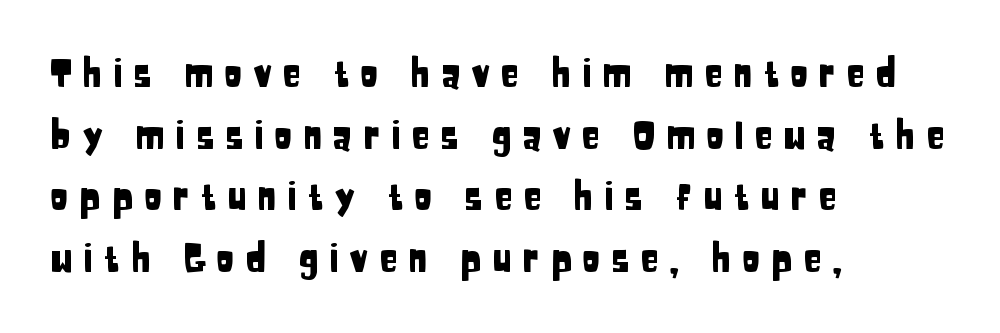
The image shows 38 px condensed sans-serif type, upright; set left-aligned, normal line spacing (1.62x), unusually wide letter spacing (+0.27 em), not underlined; low stroke contrast and a large x-height.
